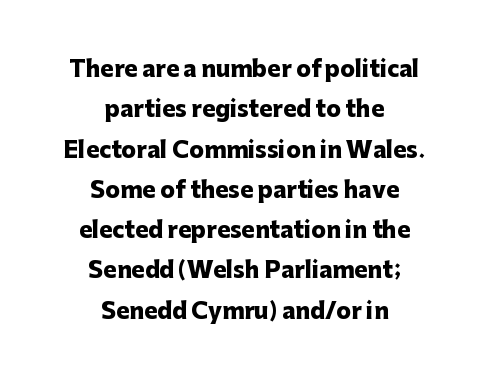
Ascenders rise straight up at ninety degrees. Plenty of ink on the page — the face is bold. In CSS terms this would be text-align: center. Unmarked baselines from the first word to the last. Students, note that the glyphs here touch the page at normal intervals.
